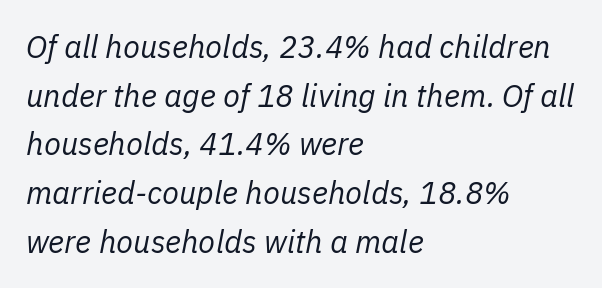
{"italic": "yes", "lean": "right", "slant_degrees": 11, "bold": "no", "weight": "regular", "width": "normal", "stroke_contrast": "low", "x_height": "medium", "monospaced": "no", "underline": "no", "align": "left", "line_spacing": "normal", "line_spacing_ratio": 1.57, "letter_spacing": "normal", "letter_spacing_em": 0.0, "glyph_px": 31}
